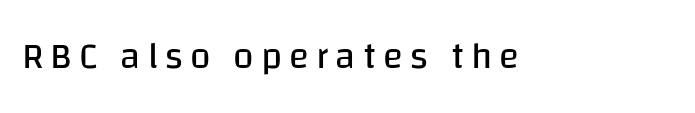
The image shows 37 px regular-weight sans-serif type, upright; set not underlined; low stroke contrast and a large x-height.
